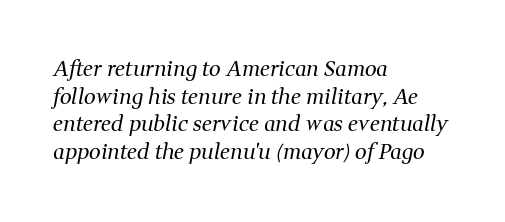
This rendering leaves character spacing at its baseline value. Glance below the letters and you will spot only blank space. Each line starts at the same left margin while the right side varies. Ink coverage per letter is moderate at most.
